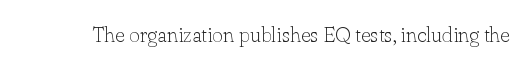
Q: Is the text bold? A: No.
Q: Is the text italic (slanted)? A: No, it is upright.
Q: Is the text underlined? A: No.
Q: Is the spacing between letters normal or unusually wide? A: Normal.
